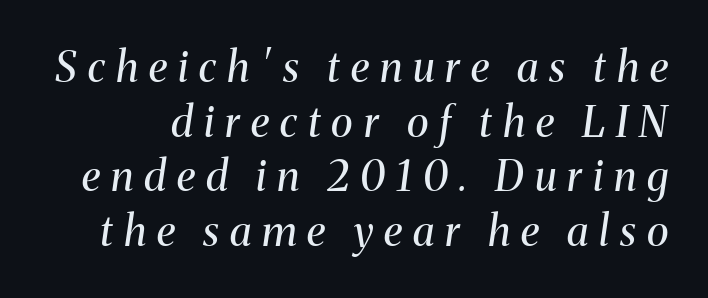
The image shows 42 px regular-weight serif type, italic (leaning right); set normal line spacing (1.3x), unusually wide letter spacing (+0.26 em), not underlined; medium stroke contrast and a medium x-height.
